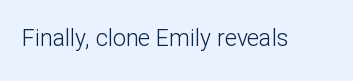
Q: Is the text bold? A: No.
Q: Is the text italic (slanted)? A: No, it is upright.
Q: Is the text underlined? A: No.
Q: Is the spacing between letters normal or unusually wide? A: Normal.
